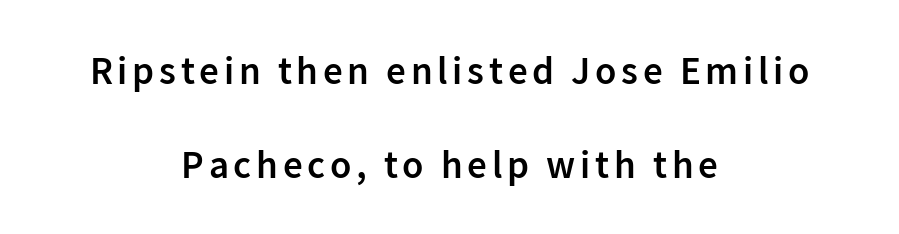
The image shows 39 px semibold sans-serif type, upright; set centered, loose line spacing (2.41x), not underlined; low stroke contrast and a medium x-height.
